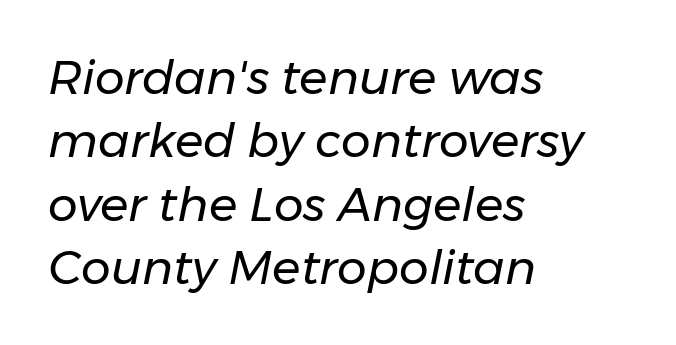
{"italic": "yes", "lean": "right", "slant_degrees": 11, "bold": "no", "weight": "regular", "width": "normal", "stroke_contrast": "low", "x_height": "medium", "monospaced": "no", "underline": "no", "align": "left", "line_spacing": "normal", "line_spacing_ratio": 1.35, "letter_spacing": "normal", "letter_spacing_em": 0.0, "glyph_px": 47}
